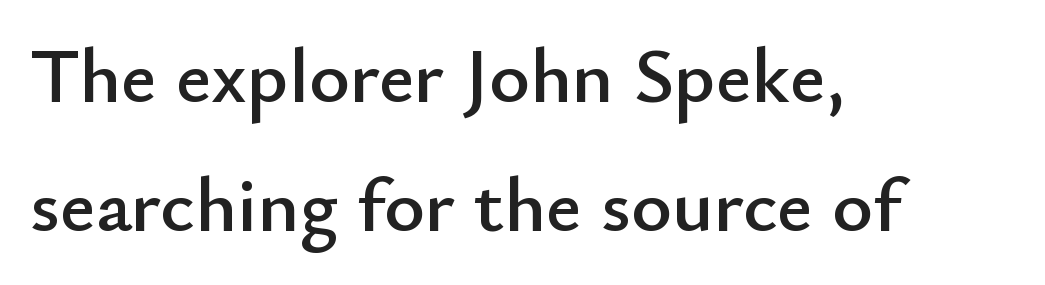
{"serif": "no", "italic": "no", "width": "normal", "stroke_contrast": "low", "x_height": "small", "monospaced": "no", "underline": "no", "align": "left", "line_spacing": "normal", "line_spacing_ratio": 1.66, "letter_spacing": "normal", "letter_spacing_em": 0.0, "glyph_px": 78}
